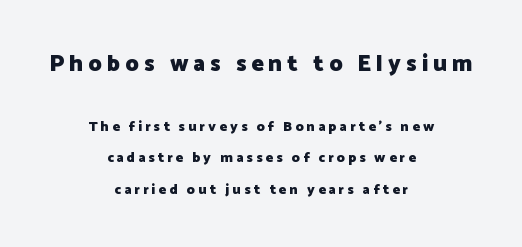
The image shows 23 px bold type, upright; set centered, loose line spacing (2.24x), unusually wide letter spacing (+0.22 em), not underlined; the first (top) block is 1.64x larger.
